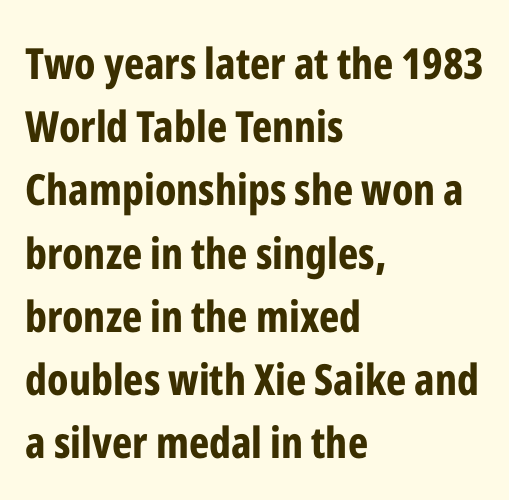
Q: Is the text bold? A: Yes.
Q: Is the text italic (slanted)? A: No, it is upright.
Q: Is the typeface a serif or a sans-serif typeface? A: Sans-serif.
Q: Is the text underlined? A: No.
Q: How is the paragraph aligned? A: Left-aligned.
Q: Is the spacing between letters normal or unusually wide? A: Normal.
Q: Is the spacing between lines tight, normal or loose? A: Normal.
Q: Width (condensed, normal, or wide)? A: Condensed.
Q: Stroke contrast? A: Low.
Q: x-height? A: Medium.
Q: Monospaced? A: No.
